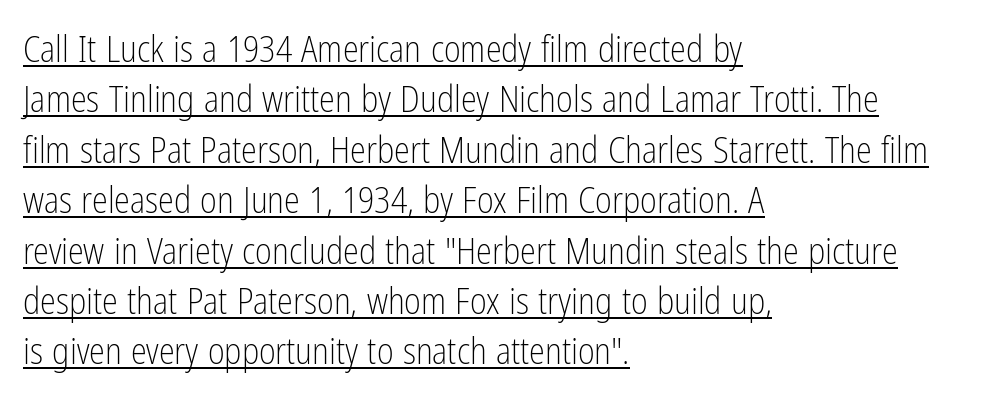
{"serif": "no", "italic": "no", "bold": "no", "weight": "light", "width": "condensed", "stroke_contrast": "low", "x_height": "medium", "monospaced": "no", "underline": "yes", "align": "left", "line_spacing": "normal", "line_spacing_ratio": 1.4, "letter_spacing": "normal", "letter_spacing_em": 0.0, "glyph_px": 36}
